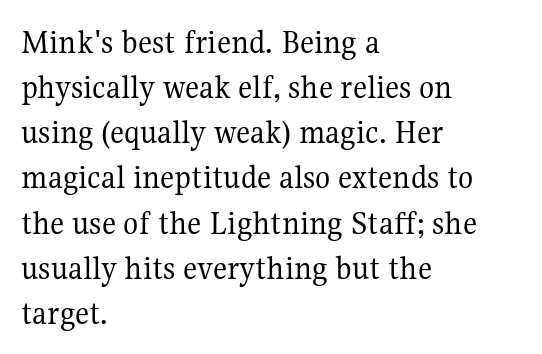
{"serif": "yes", "italic": "no", "bold": "no", "weight": "regular", "width": "normal", "stroke_contrast": "medium", "x_height": "medium", "monospaced": "no", "underline": "no", "align": "left", "line_spacing": "normal", "line_spacing_ratio": 1.29, "letter_spacing": "normal", "letter_spacing_em": 0.0, "glyph_px": 35}
